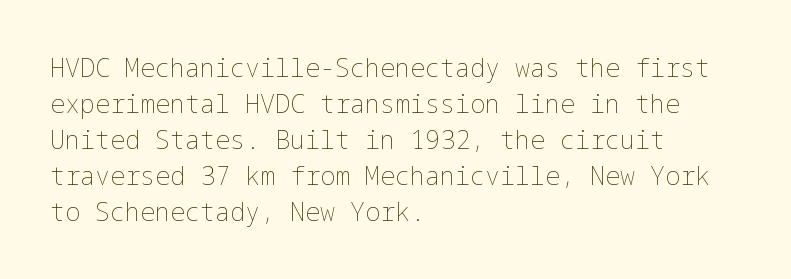
{"italic": "no", "bold": "no", "underline": "no", "align": "left", "line_spacing": "normal", "line_spacing_ratio": 1.44, "letter_spacing": "normal", "letter_spacing_em": 0.0, "glyph_px": 25}
